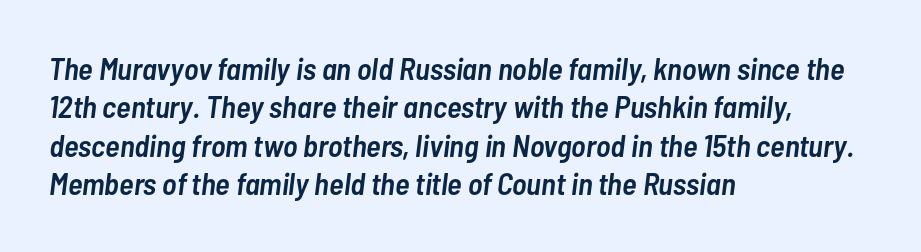
The image shows 31 px semibold, condensed type, italic (leaning right); set left-aligned, line spacing 1.24x, normal letter spacing, not underlined; low stroke contrast and a medium x-height.
